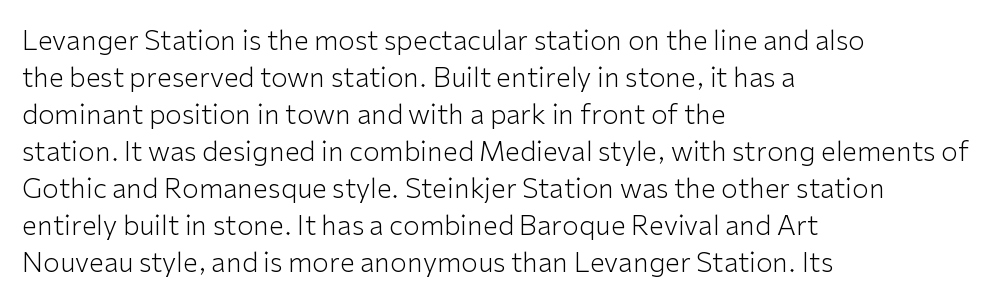
The image shows 27 px text type, upright; set left-aligned, normal line spacing (1.37x), normal letter spacing, not underlined.
